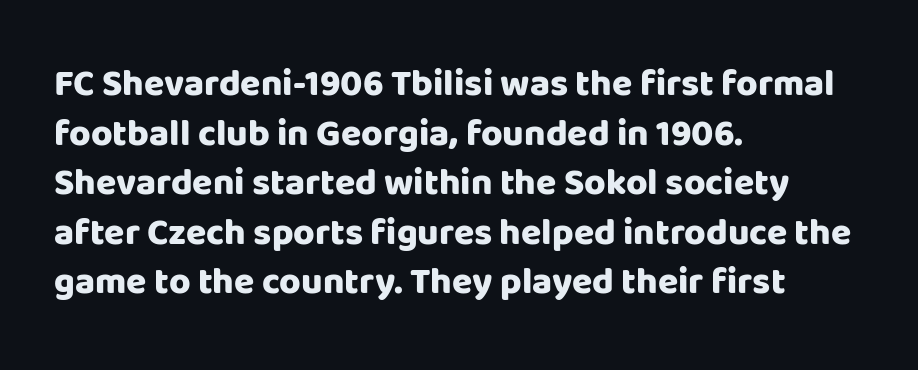
{"serif": "no", "italic": "no", "bold": "yes", "weight": "heavy", "width": "normal", "stroke_contrast": "low", "x_height": "large", "monospaced": "no", "underline": "no", "align": "left", "line_spacing": "normal", "line_spacing_ratio": 1.34, "letter_spacing": "normal", "letter_spacing_em": 0.0, "glyph_px": 37}
